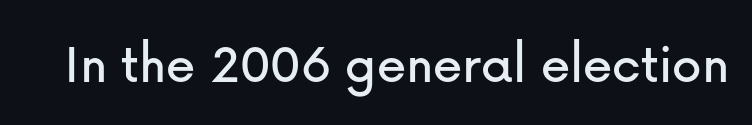
The horizontal fit of the characters is conventional and even. The face used here is proportionally spaced, like ordinary book or web type. To sum up the face: it is a sans, with no serifs. This is roman type, the default non-slanted kind. The area under the type is left untouched.
